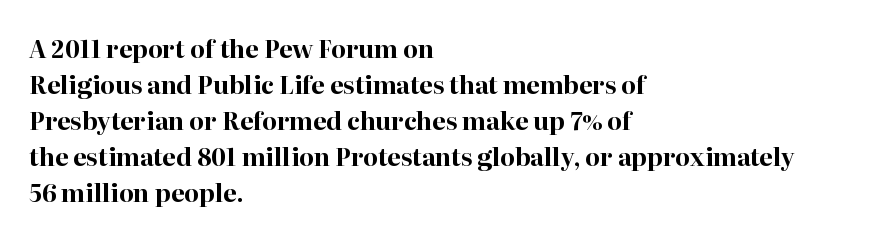
These lines are set flush left with a ragged right edge. Upright lettering throughout. Compared with typical body copy, the letter spacing here is the same. The line-height multiplier appears to be the usual default.
